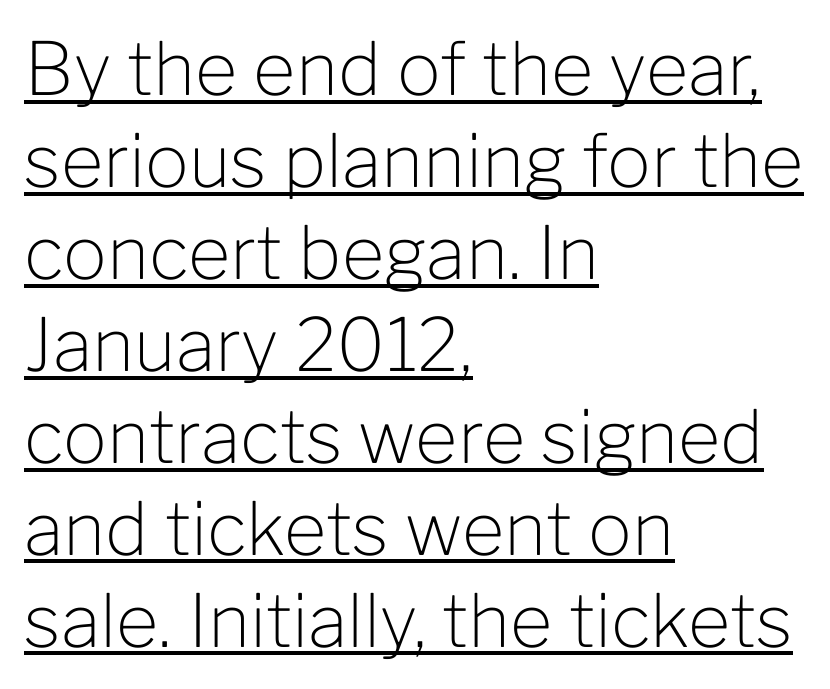
Upright lettering throughout. Has an underline been added? It has. The typesetter chose a ragged-right arrangement here. The rendering uses a moderate line-height, typical for paragraphs. Characters follow at the spacing the type designer built in. These lines are rendered in a variable-pitch font.
